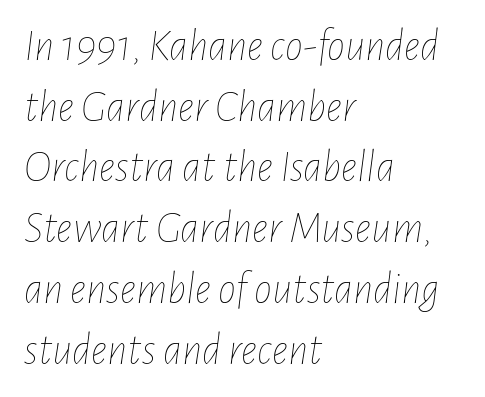
The image shows 45 px thin, condensed type, italic (leaning right); set left-aligned, normal line spacing (1.35x), normal letter spacing, not underlined; low stroke contrast and a medium x-height.
